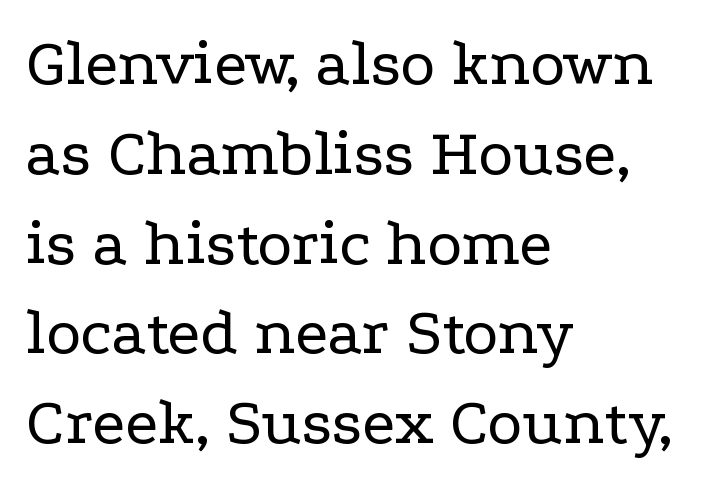
Q: Is the text bold? A: No.
Q: Is the text italic (slanted)? A: No, it is upright.
Q: Is the typeface a serif or a sans-serif typeface? A: Serif.
Q: Is the text underlined? A: No.
Q: How is the paragraph aligned? A: Left-aligned.
Q: Is the spacing between letters normal or unusually wide? A: Normal.
Q: Is the spacing between lines tight, normal or loose? A: Normal.
Q: Width (condensed, normal, or wide)? A: Wide.
Q: Stroke contrast? A: Low.
Q: x-height? A: Medium.
Q: Monospaced? A: No.
